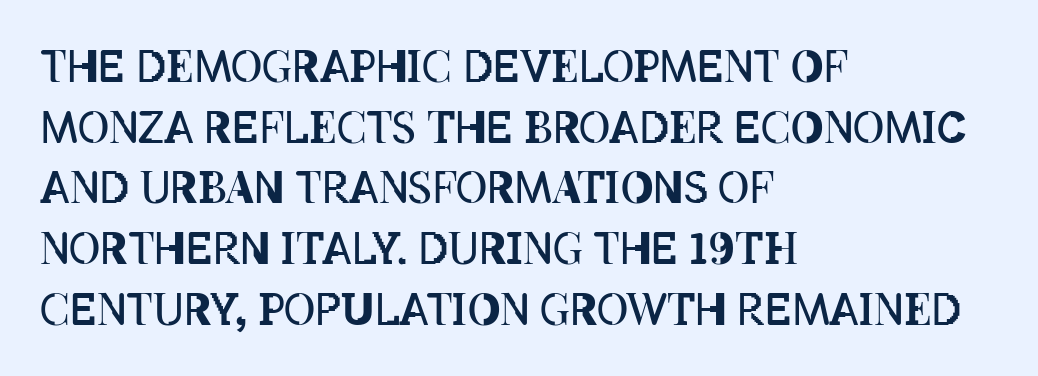
{"italic": "no", "bold": "no", "weight": "regular", "width": "condensed", "stroke_contrast": "low", "x_height": "large", "monospaced": "no", "underline": "no", "align": "left", "line_spacing": "normal", "line_spacing_ratio": 1.41, "letter_spacing": "normal", "letter_spacing_em": 0.0, "glyph_px": 43}
